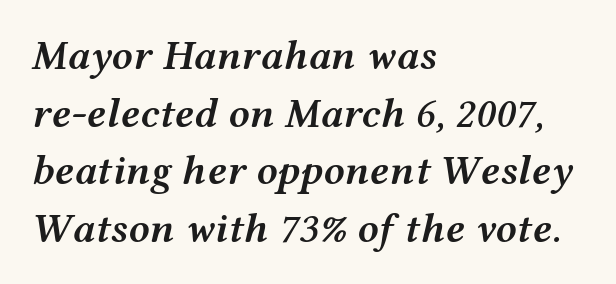
Q: Is the text bold? A: Semi-bold.
Q: Is the text italic (slanted)? A: Yes, it leans right by about 12 degrees.
Q: Is the text underlined? A: No.
Q: How is the paragraph aligned? A: Left-aligned.
Q: Is the spacing between letters normal or unusually wide? A: Normal.
Q: Is the spacing between lines tight, normal or loose? A: Normal.
Q: Width (condensed, normal, or wide)? A: Wide.
Q: Stroke contrast? A: Medium.
Q: x-height? A: Medium.
Q: Monospaced? A: No.
